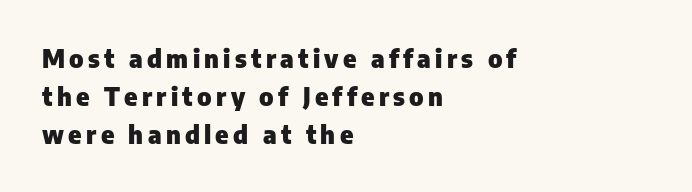
{"italic": "no", "bold": "yes", "underline": "no", "align": "left", "line_spacing": "normal", "line_spacing_ratio": 1.52, "glyph_px": 25}
